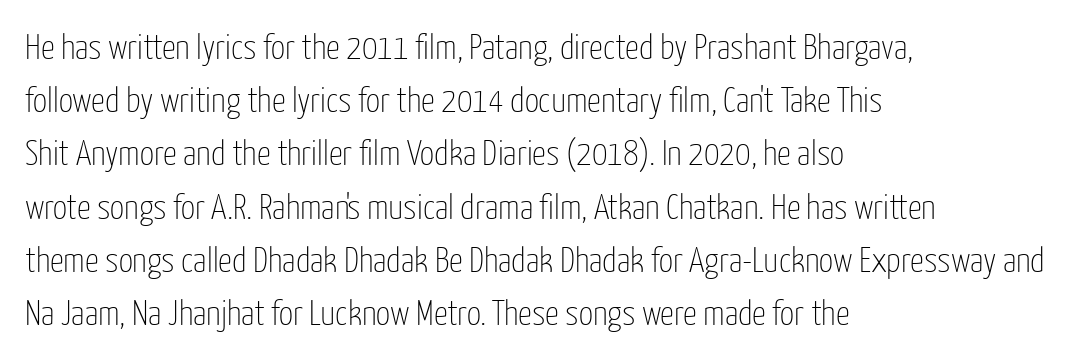
{"serif": "no", "italic": "no", "bold": "no", "weight": "thin", "width": "condensed", "stroke_contrast": "low", "x_height": "medium", "monospaced": "no", "underline": "no", "align": "left", "line_spacing": "normal", "line_spacing_ratio": 1.52, "letter_spacing": "normal", "letter_spacing_em": 0.0, "glyph_px": 35}
